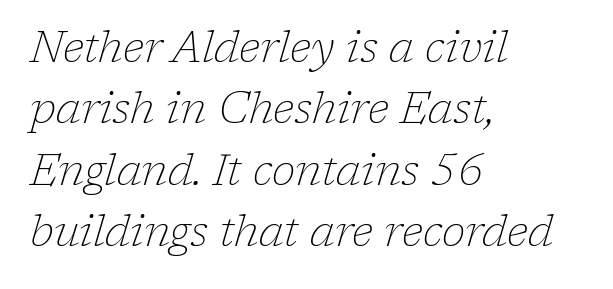
One glance says typical: line gaps are just what's usual. Slanted lettering throughout. The strokes carry an ordinary text weight at most. Here the designer chose a conventional face with non-uniform glyph widths. The horizontal fit of the characters is conventional and even.
